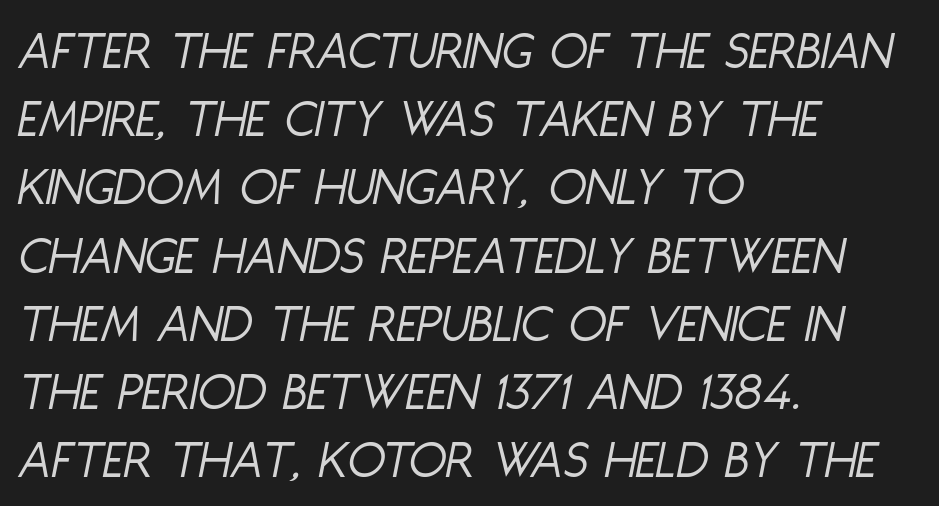
{"italic": "yes", "lean": "right", "slant_degrees": 11, "bold": "no", "weight": "light", "width": "condensed", "stroke_contrast": "low", "x_height": "large", "monospaced": "no", "underline": "no", "align": "left", "line_spacing_ratio": 1.24, "letter_spacing": "normal", "letter_spacing_em": 0.0, "glyph_px": 55}
